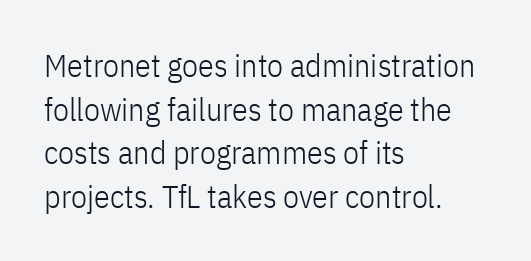
To sum up the face: it is a sans, with no serifs. Leftover space on each line is placed entirely after the last word. Just letters on the line, the space beneath them empty. No letter is thick-stroked: the sample isn't bold. The letters sit at their default tracking, neither squeezed nor spread.
